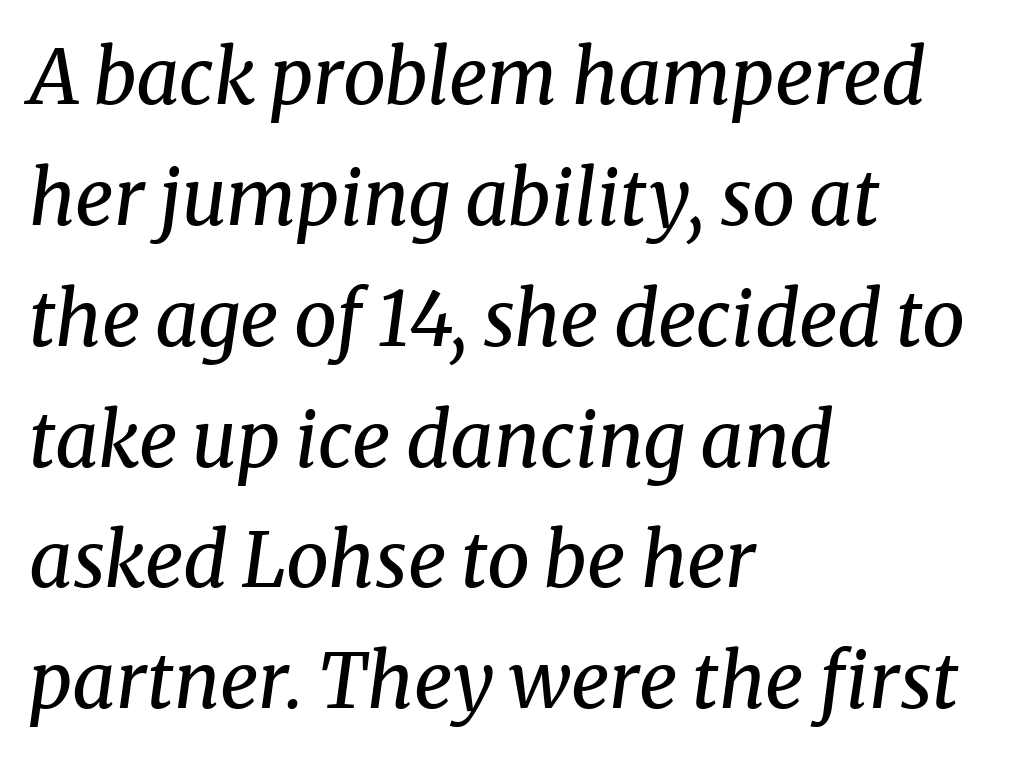
The strip under each line holds only bare page. Each line starts at the same left margin while the right side varies. The tracking reads as untouched default to a designer's eye. If you drew a line through each stem, it would be angled. The weight would be labelled regular, book, light, or lighter still.
